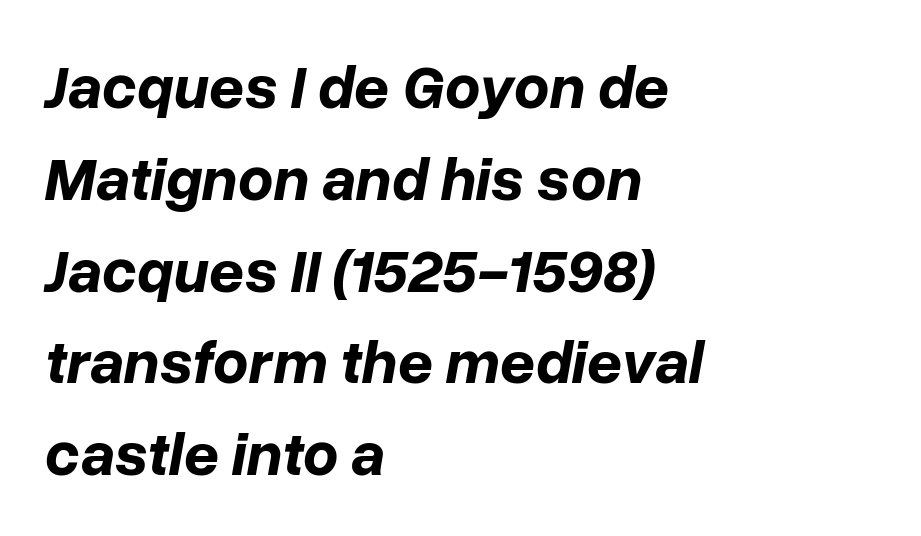
{"italic": "yes", "lean": "right", "slant_degrees": 10, "bold": "yes", "weight": "bold", "width": "normal", "stroke_contrast": "low", "x_height": "medium", "monospaced": "no", "underline": "no", "align": "left", "line_spacing": "normal", "line_spacing_ratio": 1.48, "letter_spacing": "normal", "letter_spacing_em": 0.0, "glyph_px": 62}
